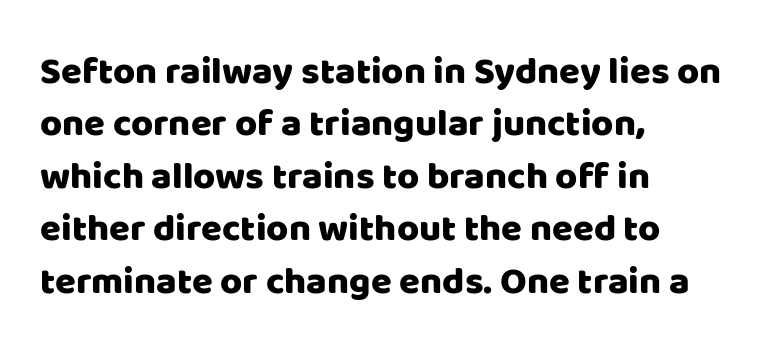
Q: Is the text italic (slanted)? A: No, it is upright.
Q: Is the typeface a serif or a sans-serif typeface? A: Sans-serif.
Q: Is the text underlined? A: No.
Q: How is the paragraph aligned? A: Left-aligned.
Q: Is the spacing between letters normal or unusually wide? A: Normal.
Q: Is the spacing between lines tight, normal or loose? A: Normal.
Q: Width (condensed, normal, or wide)? A: Normal.
Q: Stroke contrast? A: Low.
Q: x-height? A: Large.
Q: Monospaced? A: No.
